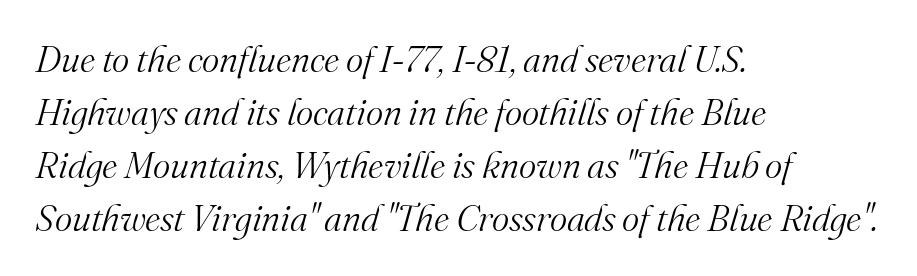
Q: Is the text bold? A: No.
Q: Is the text italic (slanted)? A: Yes, it leans right by about 16 degrees.
Q: Is the typeface a serif or a sans-serif typeface? A: Serif.
Q: Is the text underlined? A: No.
Q: How is the paragraph aligned? A: Left-aligned.
Q: Is the spacing between letters normal or unusually wide? A: Normal.
Q: Is the spacing between lines tight, normal or loose? A: Normal.
Q: Width (condensed, normal, or wide)? A: Normal.
Q: Stroke contrast? A: Medium.
Q: x-height? A: Small.
Q: Monospaced? A: No.
